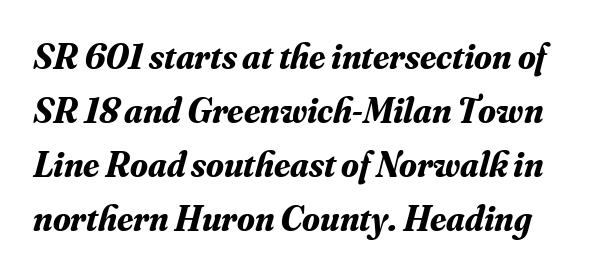
Q: Is the text bold? A: Yes.
Q: Is the text italic (slanted)? A: Yes, it leans right by about 16 degrees.
Q: Is the typeface a serif or a sans-serif typeface? A: Serif.
Q: Is the text underlined? A: No.
Q: Is the spacing between letters normal or unusually wide? A: Normal.
Q: Is the spacing between lines tight, normal or loose? A: Normal.
Q: Width (condensed, normal, or wide)? A: Normal.
Q: Stroke contrast? A: Medium.
Q: x-height? A: Small.
Q: Monospaced? A: No.
